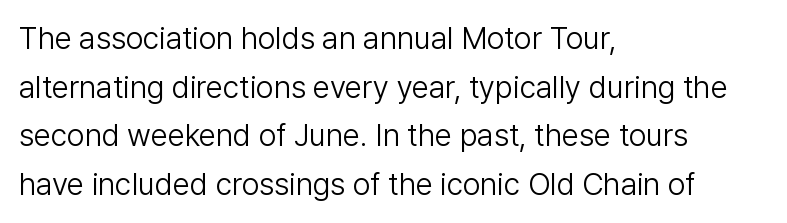
This rendering leaves character spacing at its baseline value. Is the type heavy? It reads as light-to-regular instead. A normal amount of white space separates one row of letters from the next. The letters advance in unequal steps, a hallmark of proportional type. The rendering shows plain stroke endings on the letterforms — a sans-serif design. Characters remain perfectly vertical along every line.
